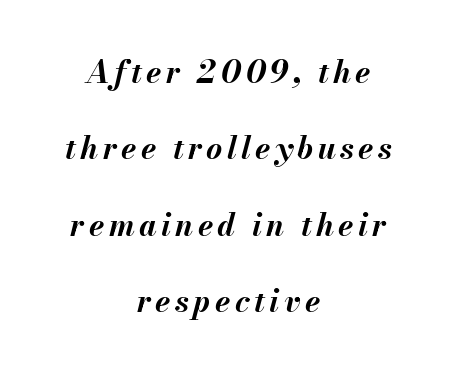
{"italic": "yes", "lean": "right", "slant_degrees": 13, "bold": "yes", "weight": "bold", "width": "normal", "stroke_contrast": "medium", "x_height": "small", "monospaced": "no", "underline": "no", "align": "center", "line_spacing": "loose", "line_spacing_ratio": 2.46, "glyph_px": 31}
